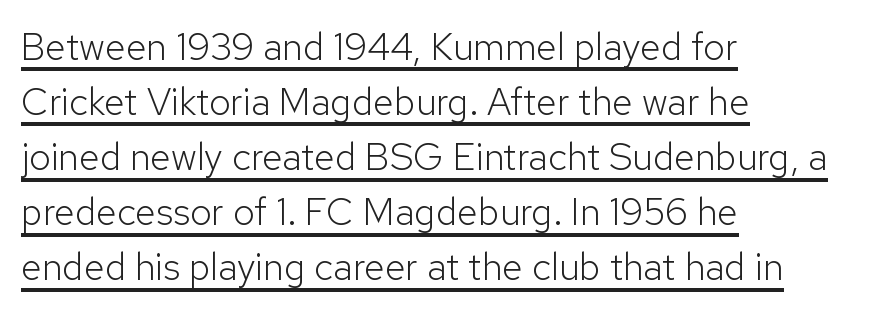
{"serif": "no", "italic": "no", "bold": "no", "weight": "light", "width": "normal", "stroke_contrast": "low", "x_height": "medium", "monospaced": "no", "underline": "yes", "align": "left", "line_spacing": "normal", "line_spacing_ratio": 1.45, "letter_spacing": "normal", "letter_spacing_em": 0.0, "glyph_px": 38}
